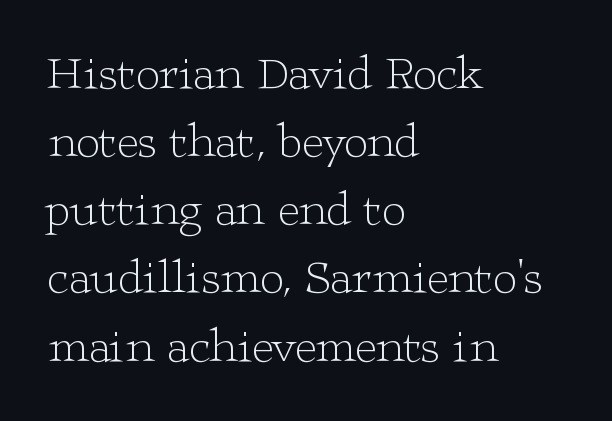
Proportional: the letters do not fall into vertical columns. Vertical strokes here are truly vertical. Check where the strokes stop: tiny serifs finish them off. A light-to-regular cut is what we see here. The zone under the glyphs is completely vacant.
